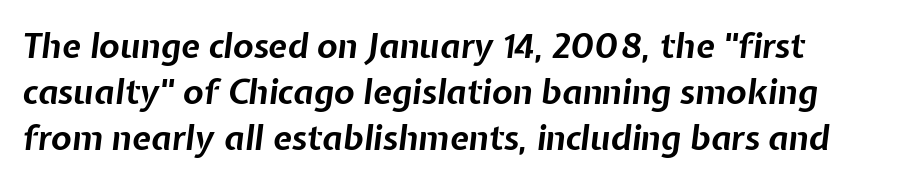
The image shows 34 px bold type, italic (leaning right); set normal line spacing (1.35x), normal letter spacing, not underlined; low stroke contrast and a medium x-height.
